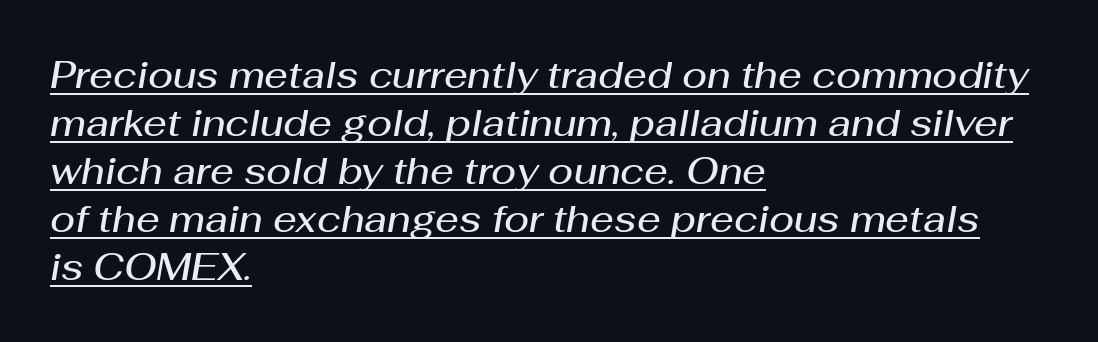
Q: Is the text bold? A: Semi-bold.
Q: Is the text italic (slanted)? A: Yes, it leans right by about 10 degrees.
Q: Is the text underlined? A: Yes.
Q: How is the paragraph aligned? A: Left-aligned.
Q: Is the spacing between letters normal or unusually wide? A: Normal.
Q: Is the spacing between lines tight, normal or loose? A: Normal.
Q: Width (condensed, normal, or wide)? A: Normal.
Q: Stroke contrast? A: Medium.
Q: x-height? A: Medium.
Q: Monospaced? A: No.
